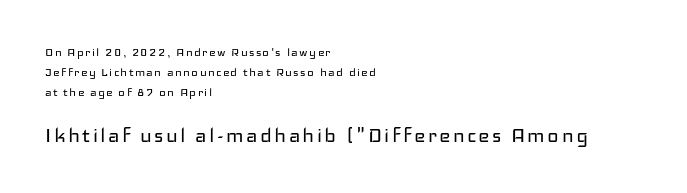
Q: Is the text bold? A: No.
Q: Is the text italic (slanted)? A: No, it is upright.
Q: Is the text underlined? A: No.
Q: How is the paragraph aligned? A: Left-aligned.
Q: Is the spacing between lines tight, normal or loose? A: Normal.
Q: Which block of text is set in a larger size, the first (top) or the second (bottom)? A: The second (bottom) one.
